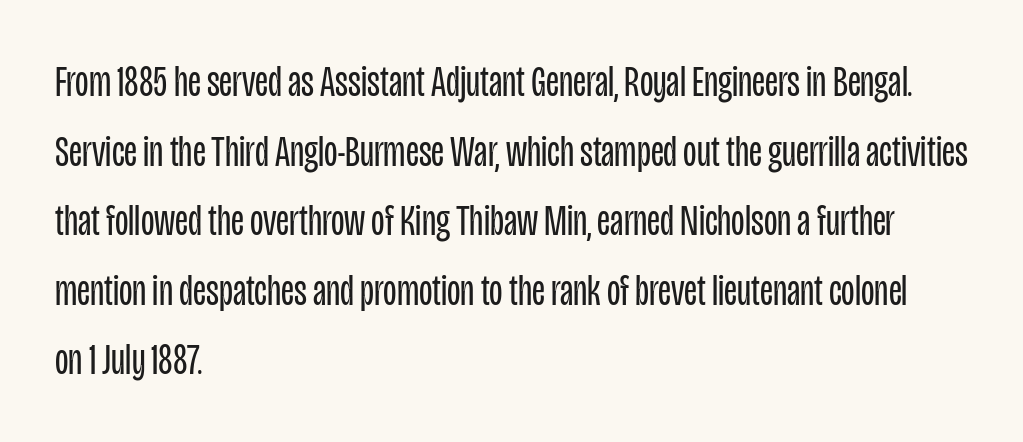
Q: Is the text bold? A: No.
Q: Is the text italic (slanted)? A: No, it is upright.
Q: Is the typeface a serif or a sans-serif typeface? A: Sans-serif.
Q: Is the text underlined? A: No.
Q: How is the paragraph aligned? A: Left-aligned.
Q: Is the spacing between letters normal or unusually wide? A: Normal.
Q: Is the spacing between lines tight, normal or loose? A: Normal.
Q: Width (condensed, normal, or wide)? A: Condensed.
Q: Stroke contrast? A: Low.
Q: x-height? A: Large.
Q: Monospaced? A: No.
